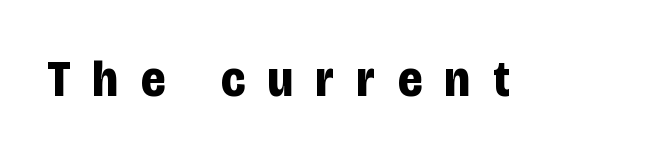
{"serif": "no", "italic": "no", "bold": "yes", "weight": "bold", "width": "condensed", "stroke_contrast": "low", "x_height": "large", "monospaced": "no", "underline": "no", "letter_spacing": "wide", "letter_spacing_em": 0.44, "glyph_px": 52}
